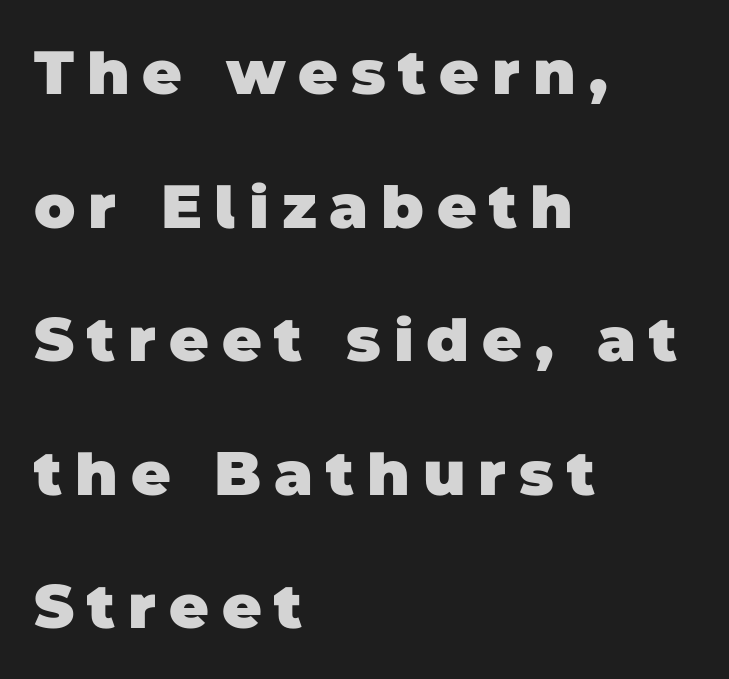
Q: Is the text bold? A: Yes.
Q: Is the typeface a serif or a sans-serif typeface? A: Sans-serif.
Q: Is the text underlined? A: No.
Q: How is the paragraph aligned? A: Left-aligned.
Q: Is the spacing between letters normal or unusually wide? A: Unusually wide.
Q: Is the spacing between lines tight, normal or loose? A: Loose.
Q: Width (condensed, normal, or wide)? A: Normal.
Q: Stroke contrast? A: Low.
Q: x-height? A: Large.
Q: Monospaced? A: No.
